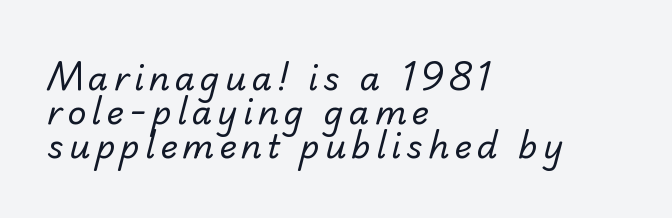
{"serif": "no", "bold": "no", "weight": "regular", "width": "normal", "stroke_contrast": "low", "x_height": "small", "monospaced": "no", "underline": "no", "align": "left", "line_spacing": "tight", "line_spacing_ratio": 1.03, "glyph_px": 33}
